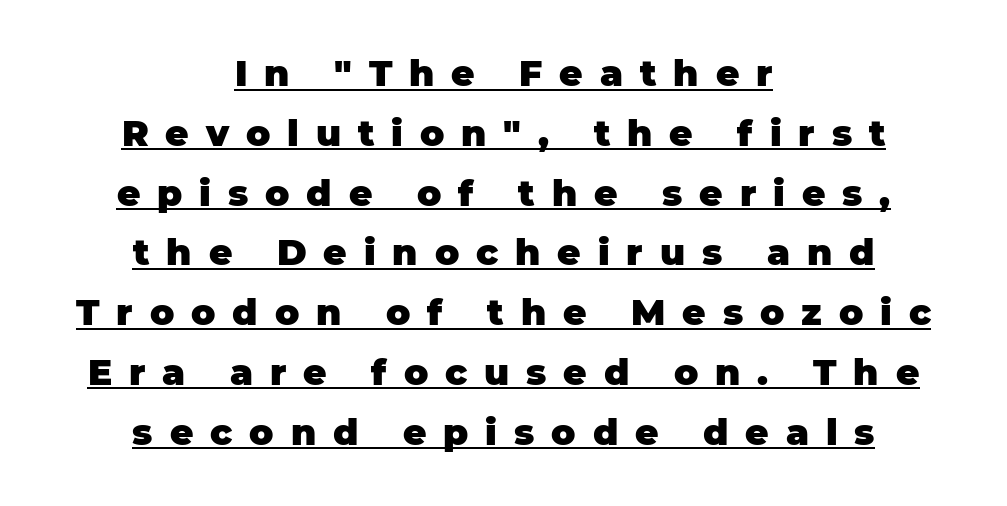
Vertically, the passage feels balanced, rows spaced as you'd expect. Each letter keeps its own natural width here, so spacing adapts to shape. The font family rendered here belongs to the sans-serif group. The rendering positions every line midway between the sides.
